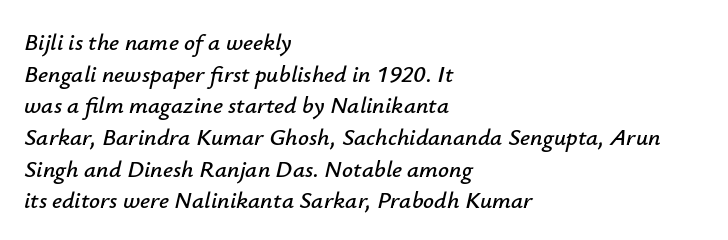
{"italic": "yes", "lean": "right", "slant_degrees": 12, "underline": "no", "align": "left", "line_spacing": "normal", "line_spacing_ratio": 1.32, "letter_spacing": "normal", "letter_spacing_em": 0.0, "glyph_px": 24}
